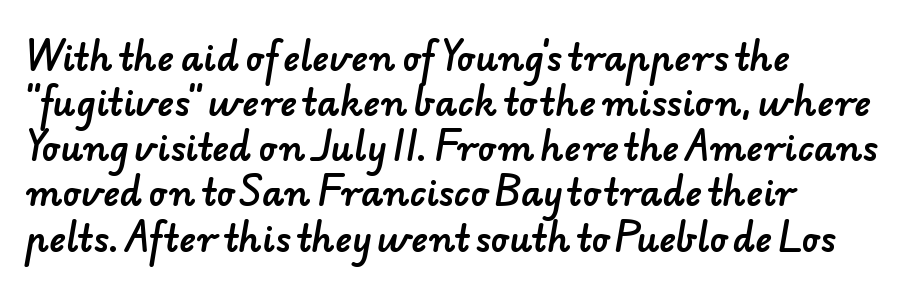
Q: Is the typeface a serif or a sans-serif typeface? A: Sans-serif.
Q: Is the text underlined? A: No.
Q: How is the paragraph aligned? A: Left-aligned.
Q: Is the spacing between letters normal or unusually wide? A: Normal.
Q: Is the spacing between lines tight, normal or loose? A: Normal.
Q: Width (condensed, normal, or wide)? A: Normal.
Q: Stroke contrast? A: Low.
Q: x-height? A: Small.
Q: Monospaced? A: No.
